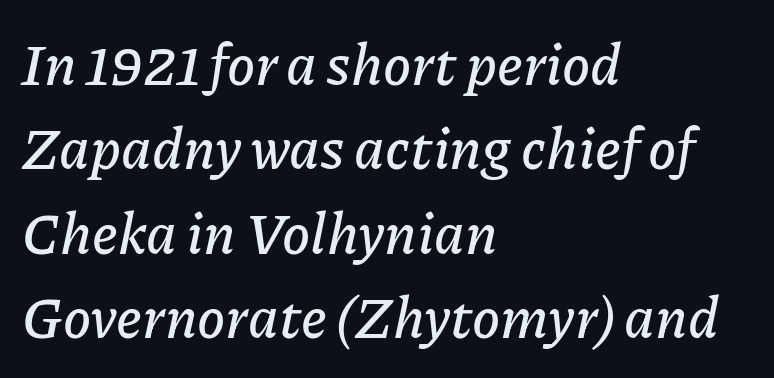
Glance below the letters and you will spot only blank space. The gaps between neighbouring characters are ordinary and unremarkable. Character widths vary here, with narrow letters taking less room than wide ones. Horizontally, the lines are justified to the leading edge only. You can tell it's italic because the verticals aren't actually vertical.
